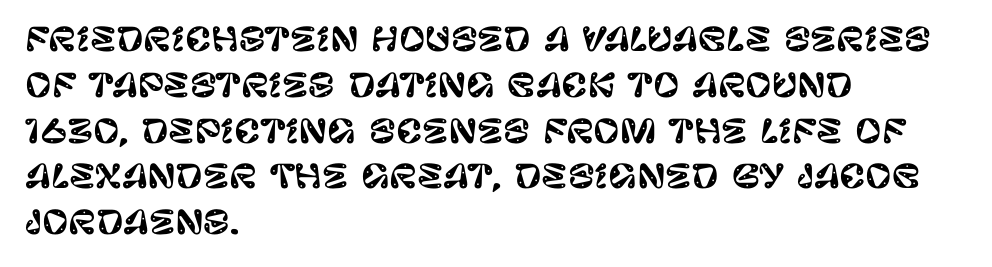
Q: Is the text italic (slanted)? A: Yes.
Q: Is the typeface a serif or a sans-serif typeface? A: Sans-serif.
Q: Is the text underlined? A: No.
Q: How is the paragraph aligned? A: Left-aligned.
Q: Is the spacing between letters normal or unusually wide? A: Normal.
Q: Is the spacing between lines tight, normal or loose? A: Normal.
Q: Width (condensed, normal, or wide)? A: Normal.
Q: Stroke contrast? A: Low.
Q: x-height? A: Large.
Q: Monospaced? A: No.
